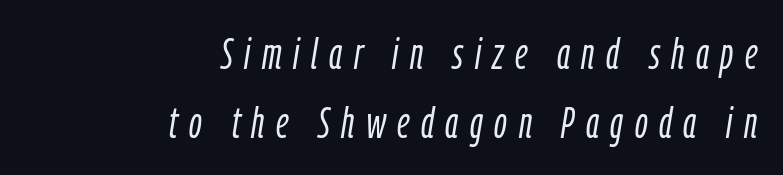
Q: Is the text bold? A: No.
Q: Is the text italic (slanted)? A: Yes, it leans right by about 9 degrees.
Q: Is the text underlined? A: No.
Q: How is the paragraph aligned? A: Right-aligned.
Q: Is the spacing between letters normal or unusually wide? A: Unusually wide.
Q: Is the spacing between lines tight, normal or loose? A: Normal.
Q: Width (condensed, normal, or wide)? A: Condensed.
Q: Stroke contrast? A: Low.
Q: x-height? A: Medium.
Q: Monospaced? A: No.
